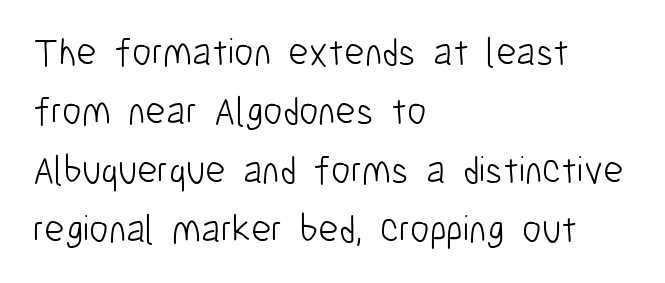
You could not count columns in this text — the font is proportionally spaced. Caption: standard tracking, unaltered. The letterforms sit at book weight or below. The passage shown stacks its lines at a standard gap. Vertical strokes here are truly vertical. The passage shown is typeset with a sans-serif family.
